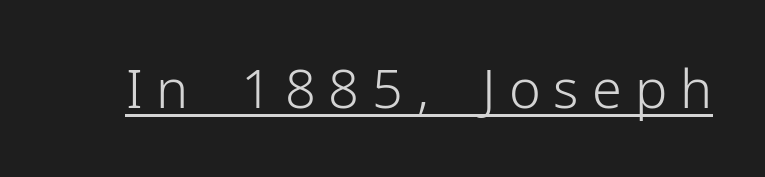
Q: Is the text bold? A: No.
Q: Is the text italic (slanted)? A: No, it is upright.
Q: Is the typeface a serif or a sans-serif typeface? A: Sans-serif.
Q: Is the text underlined? A: Yes.
Q: Is the spacing between letters normal or unusually wide? A: Unusually wide.
Q: Width (condensed, normal, or wide)? A: Normal.
Q: Stroke contrast? A: Low.
Q: x-height? A: Medium.
Q: Monospaced? A: No.
